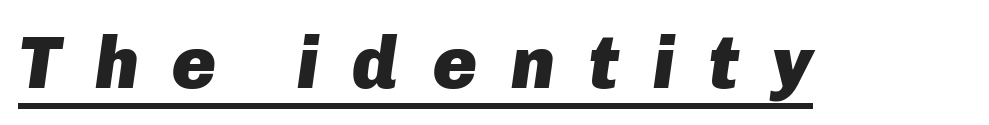
Heft: maximum for text — a bold. Note the varied advance widths — an 'i' is clearly narrower than an 'm'. Substantial extra tracking has been applied to these lines. Would a proofreader flag this as italicized? Yes. The typesetter has applied underlining to the passage shown.
